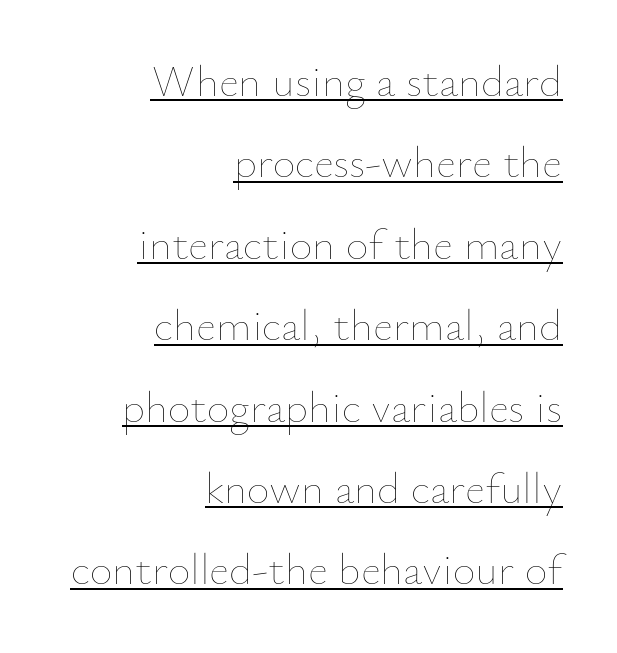
The lettering stays uniformly vertical, giving the passage a roman look. The paragraph has a hard right edge and a soft left edge. Is this a fixed-width face? No — the glyphs have proportional, varying widths. The string is rendered with underlining switched on. The passage shown has conventional tracking throughout. Unbolded letterforms with no extra heft.
